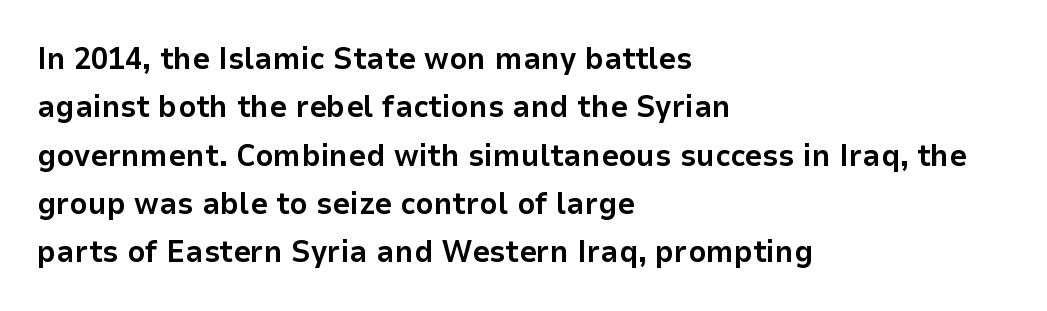
{"serif": "no", "italic": "no", "bold": "yes", "weight": "bold", "width": "normal", "stroke_contrast": "low", "x_height": "medium", "monospaced": "no", "underline": "no", "align": "left", "line_spacing": "normal", "line_spacing_ratio": 1.56, "letter_spacing": "normal", "letter_spacing_em": 0.0, "glyph_px": 31}
